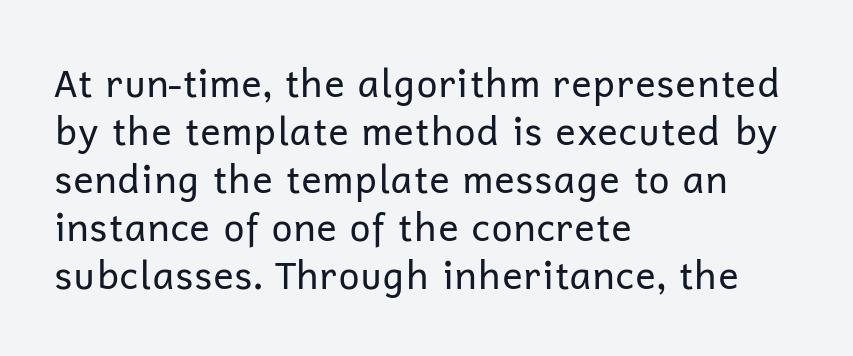
{"serif": "no", "italic": "no", "bold": "no", "weight": "regular", "width": "normal", "stroke_contrast": "low", "x_height": "medium", "monospaced": "no", "underline": "no", "align": "left", "line_spacing": "normal", "line_spacing_ratio": 1.26, "letter_spacing": "normal", "letter_spacing_em": 0.0, "glyph_px": 38}
